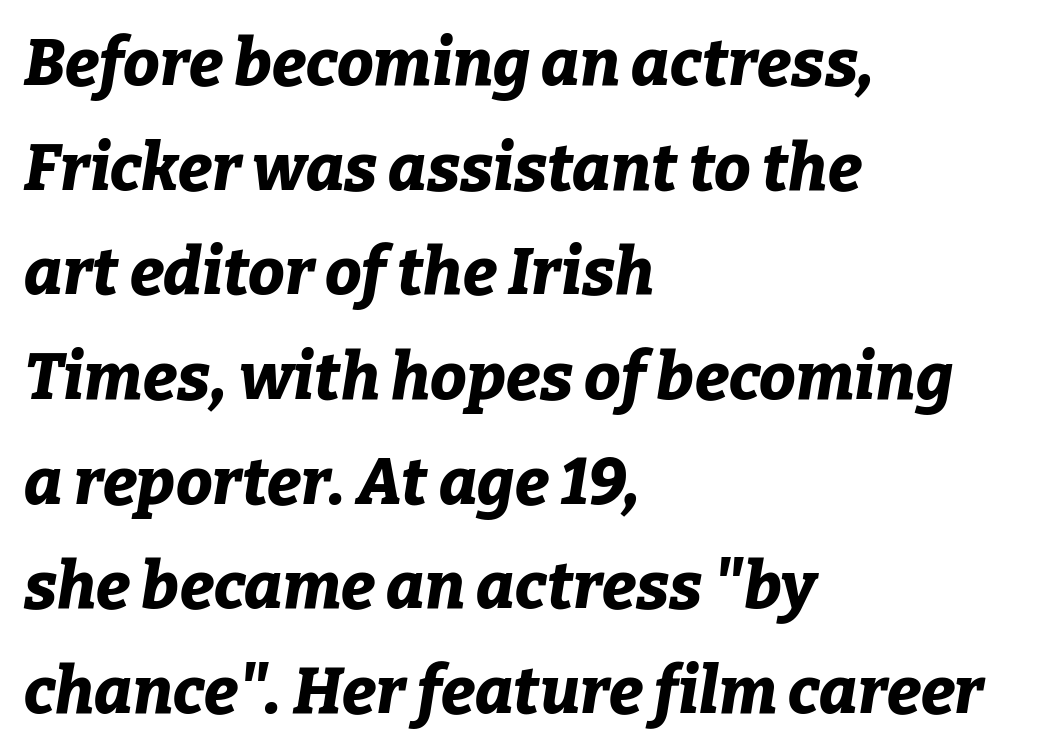
Q: Is the text bold? A: Yes.
Q: Is the text italic (slanted)? A: Yes, it leans right by about 9 degrees.
Q: Is the text underlined? A: No.
Q: How is the paragraph aligned? A: Left-aligned.
Q: Is the spacing between letters normal or unusually wide? A: Normal.
Q: Is the spacing between lines tight, normal or loose? A: Normal.
Q: Width (condensed, normal, or wide)? A: Normal.
Q: Stroke contrast? A: Low.
Q: x-height? A: Medium.
Q: Monospaced? A: No.
